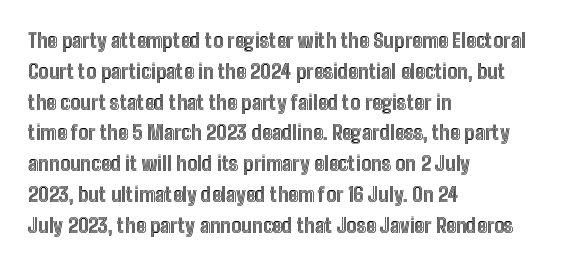
Q: Is the text italic (slanted)? A: No, it is upright.
Q: Is the text underlined? A: No.
Q: How is the paragraph aligned? A: Left-aligned.
Q: Is the spacing between letters normal or unusually wide? A: Normal.
Q: Is the spacing between lines tight, normal or loose? A: Normal.
